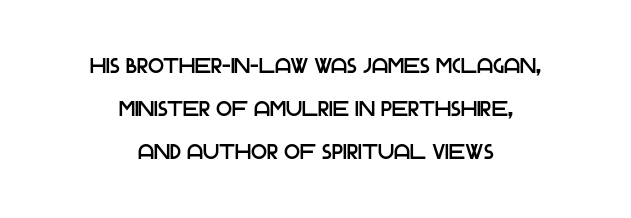
Q: Is the text italic (slanted)? A: No, it is upright.
Q: Is the text underlined? A: No.
Q: How is the paragraph aligned? A: Centered.
Q: Is the spacing between letters normal or unusually wide? A: Normal.
Q: Is the spacing between lines tight, normal or loose? A: Loose.
